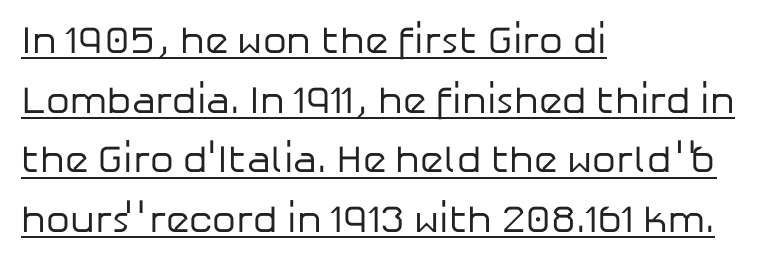
Q: Is the text bold? A: No.
Q: Is the text italic (slanted)? A: No, it is upright.
Q: Is the typeface a serif or a sans-serif typeface? A: Sans-serif.
Q: Is the text underlined? A: Yes.
Q: How is the paragraph aligned? A: Left-aligned.
Q: Is the spacing between letters normal or unusually wide? A: Normal.
Q: Is the spacing between lines tight, normal or loose? A: Normal.
Q: Width (condensed, normal, or wide)? A: Normal.
Q: Stroke contrast? A: Low.
Q: x-height? A: Medium.
Q: Monospaced? A: No.
